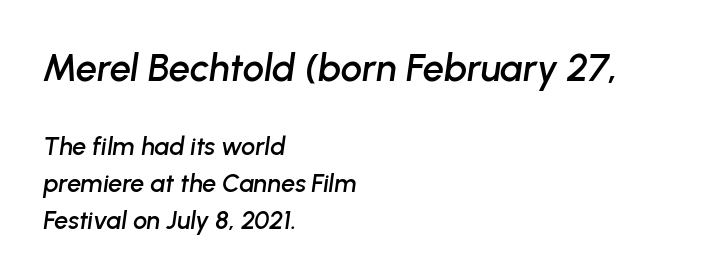
Q: Is the text italic (slanted)? A: Yes, it leans right by about 8 degrees.
Q: Is the text underlined? A: No.
Q: How is the paragraph aligned? A: Left-aligned.
Q: Is the spacing between letters normal or unusually wide? A: Normal.
Q: Is the spacing between lines tight, normal or loose? A: Normal.
Q: Which block of text is set in a larger size, the first (top) or the second (bottom)? A: The first (top) one.
Q: Width (condensed, normal, or wide)? A: Normal.
Q: Stroke contrast? A: Low.
Q: x-height? A: Medium.
Q: Monospaced? A: No.
